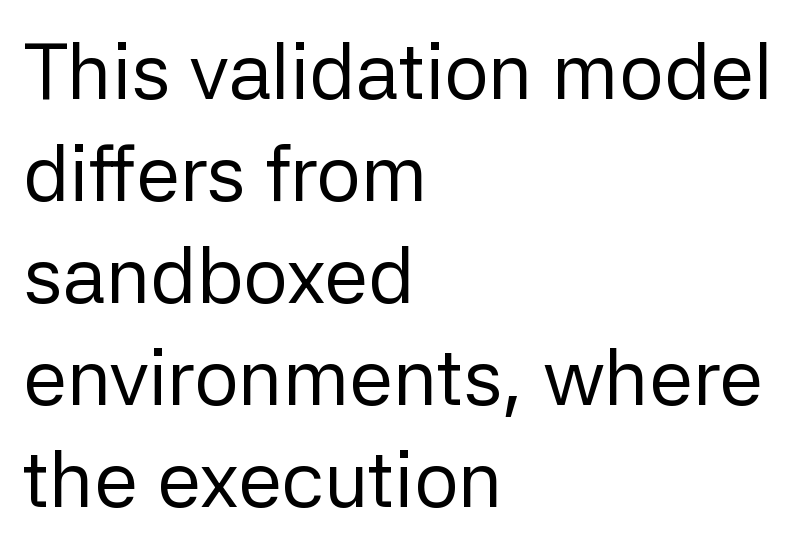
Inter-character spacing is left at the font's built-in metrics. A typesetter would call this proportional, since set widths differ per character. This reads as an unemphasized weight, regular at the heaviest. Honestly, there is no underline to notice here at all. Letterform terminals end flat and unadorned throughout the passage.
